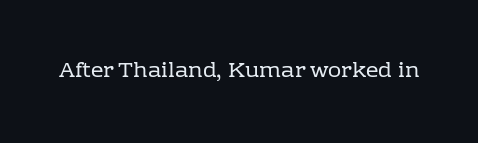
Q: Is the text bold? A: No.
Q: Is the text italic (slanted)? A: No, it is upright.
Q: Is the text underlined? A: No.
Q: Is the spacing between letters normal or unusually wide? A: Normal.
